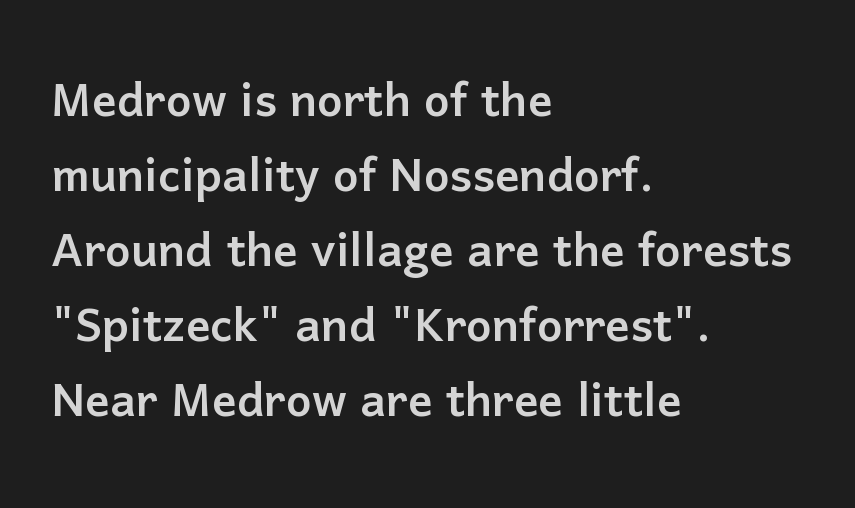
Q: Is the text italic (slanted)? A: No, it is upright.
Q: Is the typeface a serif or a sans-serif typeface? A: Sans-serif.
Q: Is the text underlined? A: No.
Q: How is the paragraph aligned? A: Left-aligned.
Q: Is the spacing between letters normal or unusually wide? A: Normal.
Q: Width (condensed, normal, or wide)? A: Normal.
Q: Stroke contrast? A: Low.
Q: x-height? A: Medium.
Q: Monospaced? A: No.
